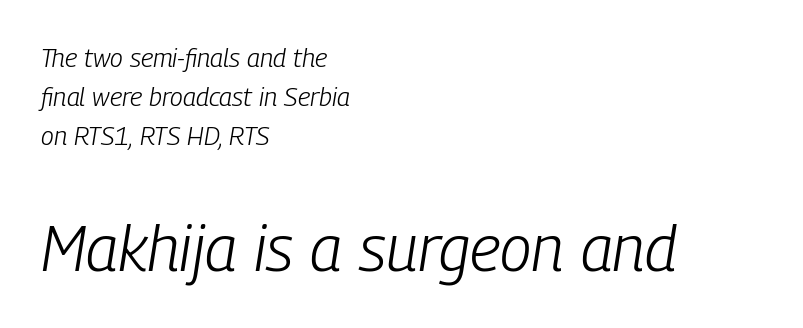
Q: Is the text bold? A: No.
Q: Is the text italic (slanted)? A: Yes, it leans right by about 9 degrees.
Q: Is the text underlined? A: No.
Q: How is the paragraph aligned? A: Left-aligned.
Q: Is the spacing between letters normal or unusually wide? A: Normal.
Q: Is the spacing between lines tight, normal or loose? A: Normal.
Q: Which block of text is set in a larger size, the first (top) or the second (bottom)? A: The second (bottom) one.
Q: Width (condensed, normal, or wide)? A: Condensed.
Q: Stroke contrast? A: Low.
Q: x-height? A: Medium.
Q: Monospaced? A: No.
